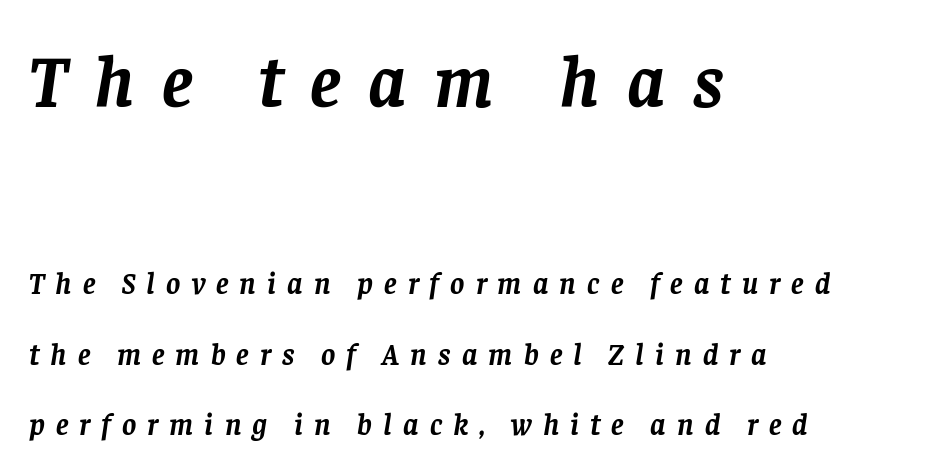
Q: Is the text bold? A: Yes.
Q: Is the text italic (slanted)? A: Yes, it leans right by about 8 degrees.
Q: Is the typeface a serif or a sans-serif typeface? A: Serif.
Q: Is the text underlined? A: No.
Q: How is the paragraph aligned? A: Left-aligned.
Q: Is the spacing between letters normal or unusually wide? A: Unusually wide.
Q: Is the spacing between lines tight, normal or loose? A: Loose.
Q: Which block of text is set in a larger size, the first (top) or the second (bottom)? A: The first (top) one.
Q: Width (condensed, normal, or wide)? A: Normal.
Q: Stroke contrast? A: Low.
Q: x-height? A: Large.
Q: Monospaced? A: No.
